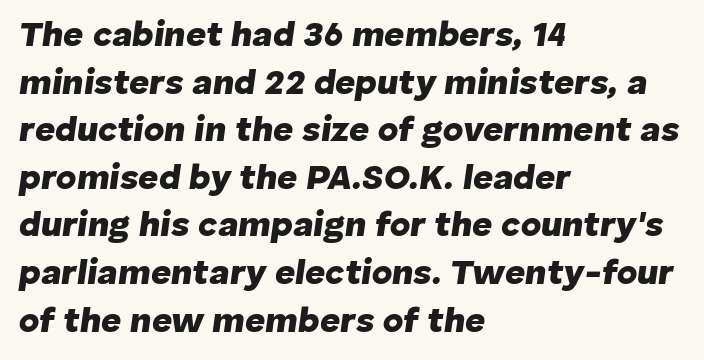
The image shows 35 px heavy type, italic (leaning right); set left-aligned, normal line spacing (1.36x), normal letter spacing, not underlined; low stroke contrast and a medium x-height.
